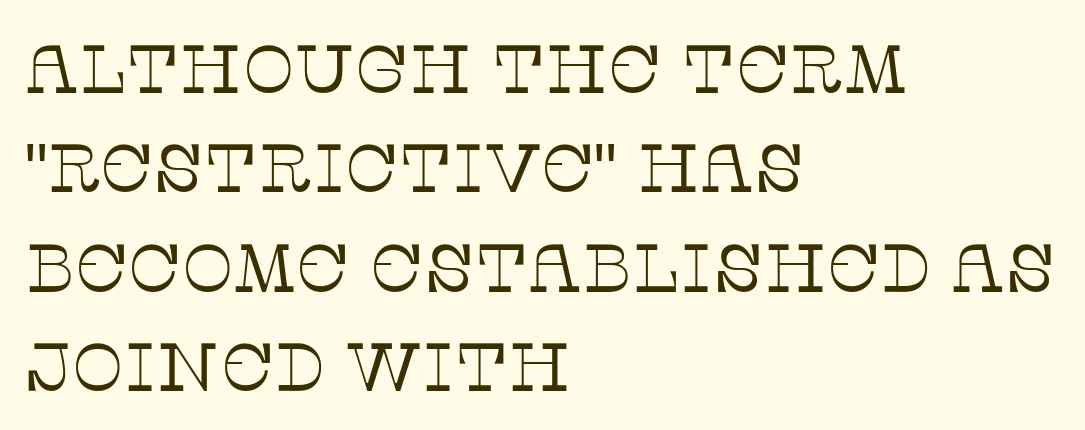
Q: Is the text bold? A: No.
Q: Is the text italic (slanted)? A: No, it is upright.
Q: Is the typeface a serif or a sans-serif typeface? A: Serif.
Q: Is the text underlined? A: No.
Q: How is the paragraph aligned? A: Left-aligned.
Q: Is the spacing between letters normal or unusually wide? A: Normal.
Q: Is the spacing between lines tight, normal or loose? A: Normal.
Q: Width (condensed, normal, or wide)? A: Normal.
Q: Stroke contrast? A: Low.
Q: x-height? A: Large.
Q: Monospaced? A: No.
